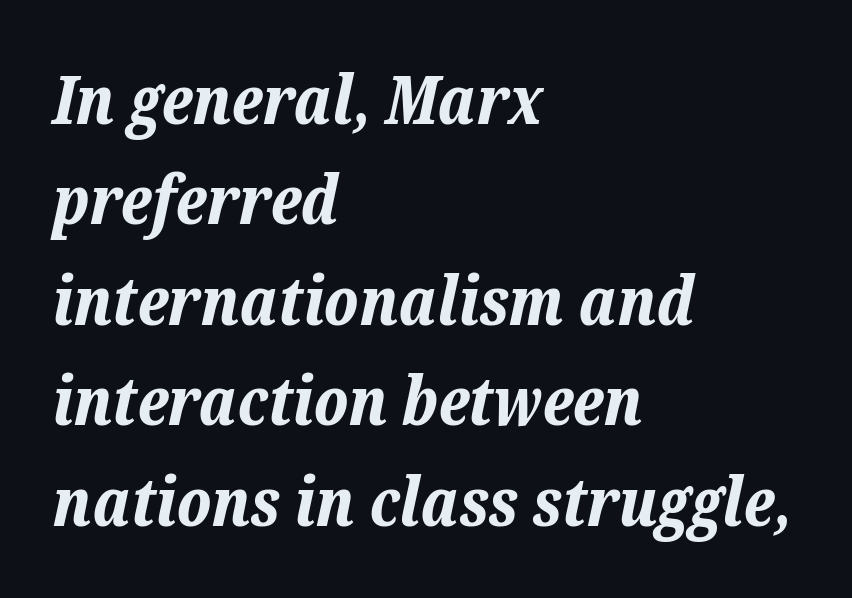
Q: Is the text bold? A: Yes.
Q: Is the text italic (slanted)? A: Yes, it leans right by about 12 degrees.
Q: Is the text underlined? A: No.
Q: How is the paragraph aligned? A: Left-aligned.
Q: Is the spacing between letters normal or unusually wide? A: Normal.
Q: Is the spacing between lines tight, normal or loose? A: Normal.
Q: Width (condensed, normal, or wide)? A: Normal.
Q: Stroke contrast? A: Low.
Q: x-height? A: Medium.
Q: Monospaced? A: No.
